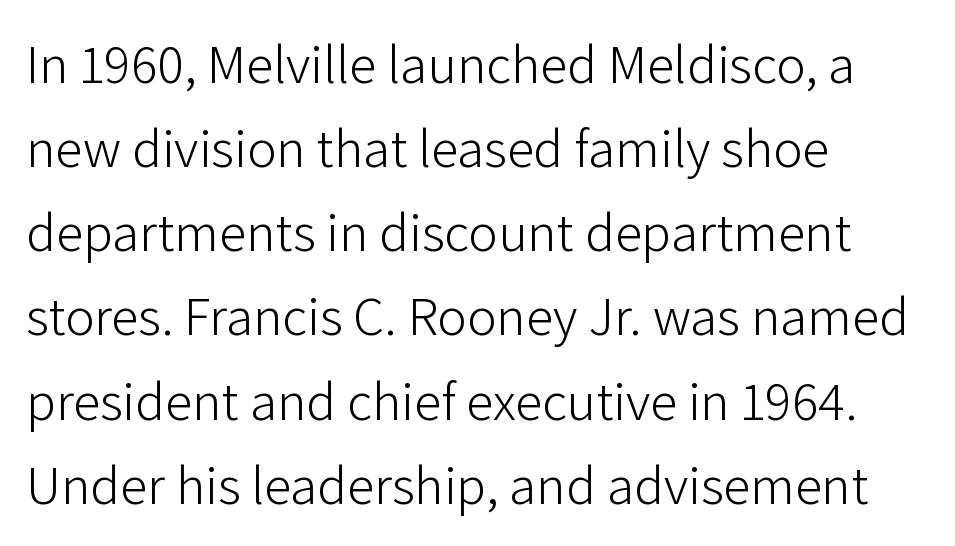
{"serif": "no", "italic": "no", "bold": "no", "weight": "light", "width": "normal", "stroke_contrast": "low", "x_height": "medium", "monospaced": "no", "underline": "no", "align": "left", "line_spacing": "normal", "line_spacing_ratio": 1.53, "letter_spacing": "normal", "letter_spacing_em": 0.0, "glyph_px": 55}
